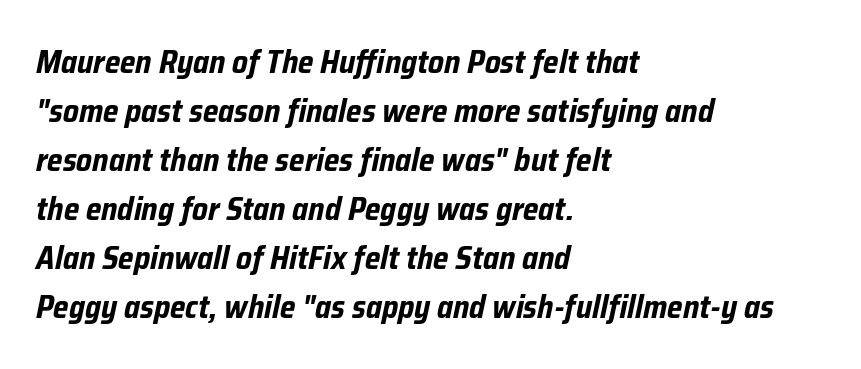
The image shows 32 px bold, condensed type, italic (leaning right); set left-aligned, normal line spacing (1.53x), normal letter spacing, not underlined; low stroke contrast and a medium x-height.
